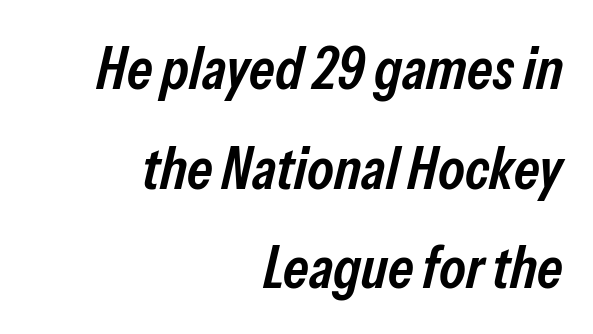
Q: Is the text bold? A: Semi-bold.
Q: Is the text italic (slanted)? A: Yes, it leans right by about 13 degrees.
Q: Is the text underlined? A: No.
Q: How is the paragraph aligned? A: Right-aligned.
Q: Is the spacing between letters normal or unusually wide? A: Normal.
Q: Is the spacing between lines tight, normal or loose? A: Normal.
Q: Width (condensed, normal, or wide)? A: Condensed.
Q: Stroke contrast? A: Low.
Q: x-height? A: Medium.
Q: Monospaced? A: No.
